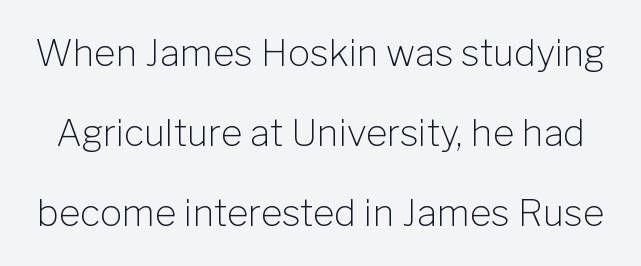
Q: Is the text bold? A: No.
Q: Is the text italic (slanted)? A: No, it is upright.
Q: Is the typeface a serif or a sans-serif typeface? A: Sans-serif.
Q: Is the text underlined? A: No.
Q: Is the spacing between letters normal or unusually wide? A: Normal.
Q: Is the spacing between lines tight, normal or loose? A: Loose.
Q: Width (condensed, normal, or wide)? A: Normal.
Q: Stroke contrast? A: Low.
Q: x-height? A: Medium.
Q: Monospaced? A: No.
